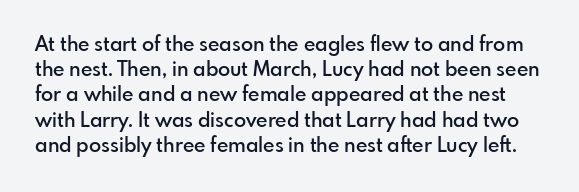
The image shows 20 px text type, upright; set normal line spacing (1.26x), normal letter spacing, not underlined.
